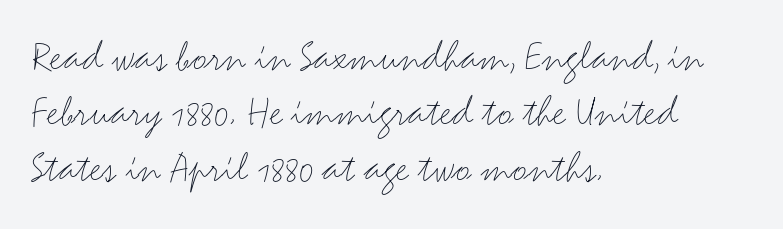
The image shows 45 px light, wide sans-serif type; set left-aligned, line spacing 1.23x, normal letter spacing, not underlined; medium stroke contrast and a small x-height.
